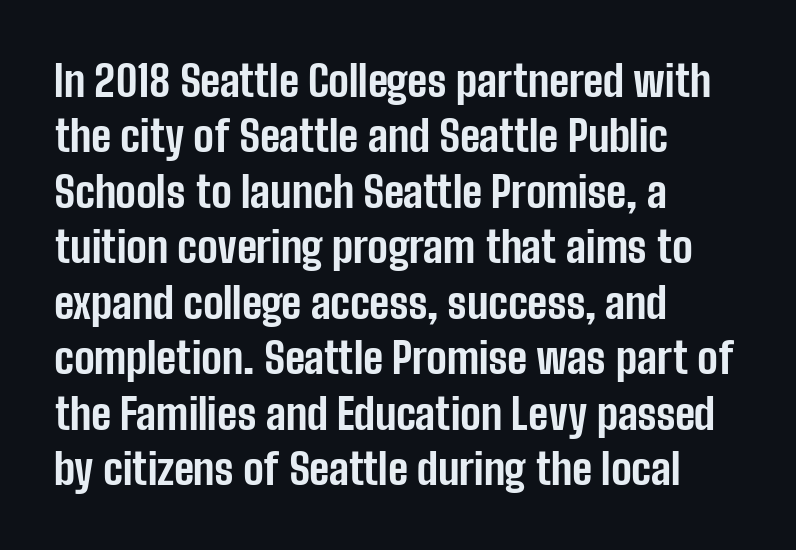
Spacing verdict: proportional, widths tailored to each character. Letterform terminals end flat and unadorned throughout the passage. A classic flush-left, rag-right setting is used for this passage. Each word holds together tightly as a unit, with standard inter-letter gaps.
